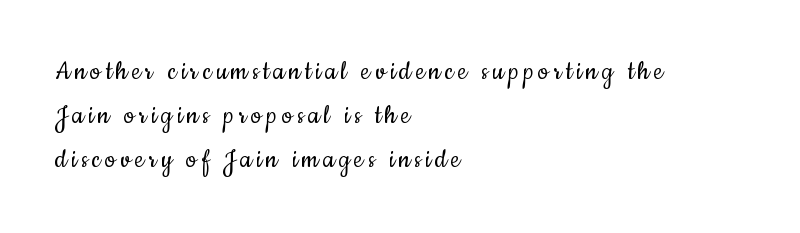
To sum up the face: it is a sans, with no serifs. The space between consecutive lines is moderate. Reading down the block, your eye returns to a fixed left position each line. The strokes carry an ordinary text weight at most.
